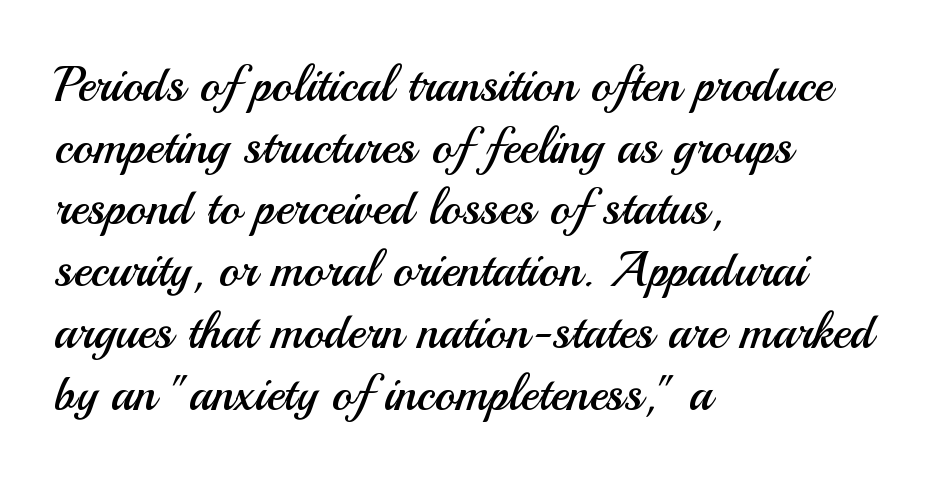
Serif or sans? Sans — the stroke terminals are bare. These glyphs show unthickened strokes, regular width or finer. Leftover space on each line is placed entirely after the last word.
